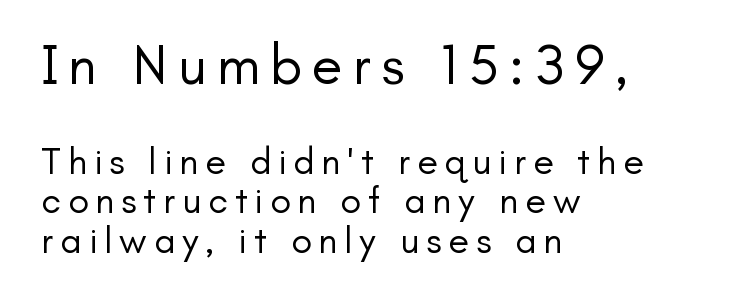
Ink coverage per letter is moderate at most. This layout puts the oversized block above and the modest block below. Tall strokes in this sample are plumb rather than angled. A classic flush-left, rag-right setting is used for this passage. Nothing sits at the stroke ends, so this counts as sans-serif. Decoration check: the copy has no underline.
